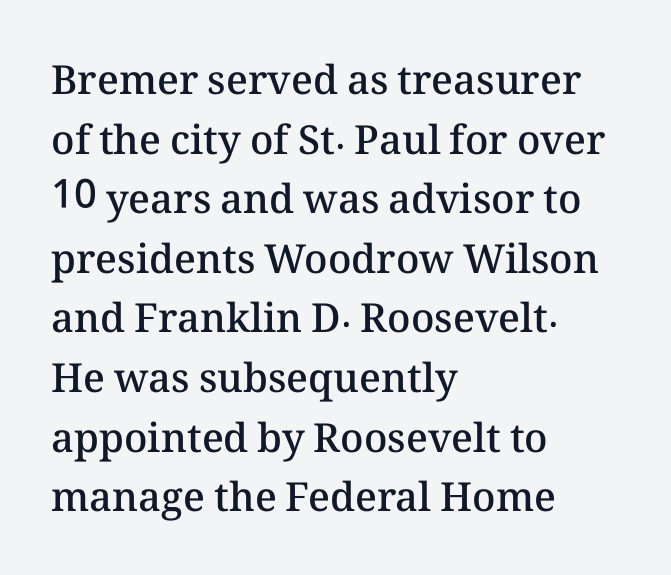
{"italic": "no", "bold": "semi", "weight": "semibold", "width": "normal", "stroke_contrast": "medium", "x_height": "medium", "monospaced": "no", "underline": "no", "align": "left", "line_spacing": "normal", "line_spacing_ratio": 1.49, "letter_spacing": "normal", "letter_spacing_em": 0.0, "glyph_px": 40}
